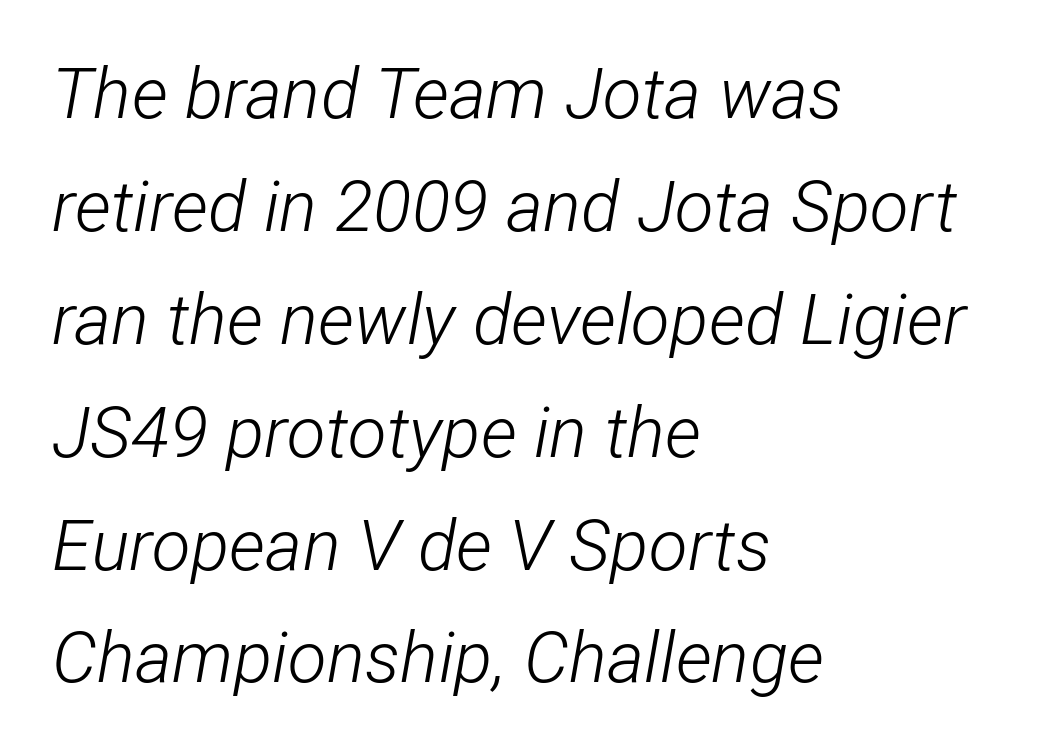
Descenders hang freely into open space. Counters stay open thanks to moderate or lighter strokes. If you drew a ruler down the left edge, every line would touch it. Glyph-to-glyph distance matches everyday printed text. What's the leading like? Ordinary, nothing unusual. A typesetter would mark this as italic.
